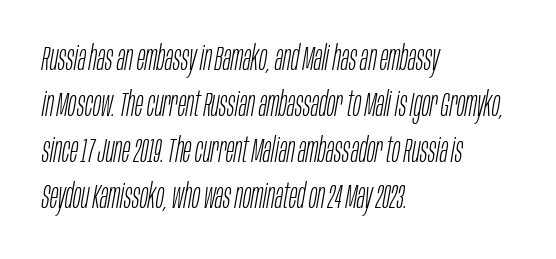
Q: Is the text bold? A: No.
Q: Is the text italic (slanted)? A: Yes, it leans right by about 10 degrees.
Q: Is the text underlined? A: No.
Q: How is the paragraph aligned? A: Left-aligned.
Q: Is the spacing between letters normal or unusually wide? A: Normal.
Q: Is the spacing between lines tight, normal or loose? A: Normal.
Q: Width (condensed, normal, or wide)? A: Condensed.
Q: Stroke contrast? A: Low.
Q: x-height? A: Large.
Q: Monospaced? A: No.
